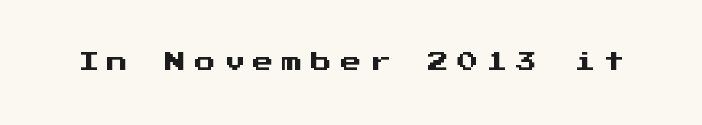
The image shows 21 px text type, upright; set unusually wide letter spacing (+0.39 em), not underlined.
